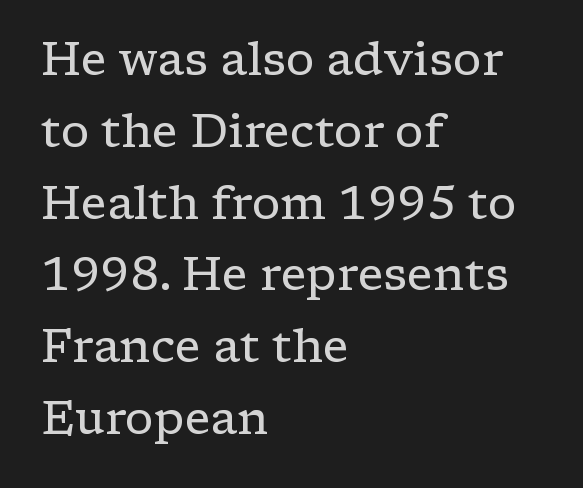
{"serif": "yes", "italic": "no", "bold": "no", "weight": "regular", "width": "wide", "stroke_contrast": "low", "x_height": "medium", "monospaced": "no", "underline": "no", "align": "left", "line_spacing": "normal", "line_spacing_ratio": 1.56, "letter_spacing": "normal", "letter_spacing_em": 0.0, "glyph_px": 46}
